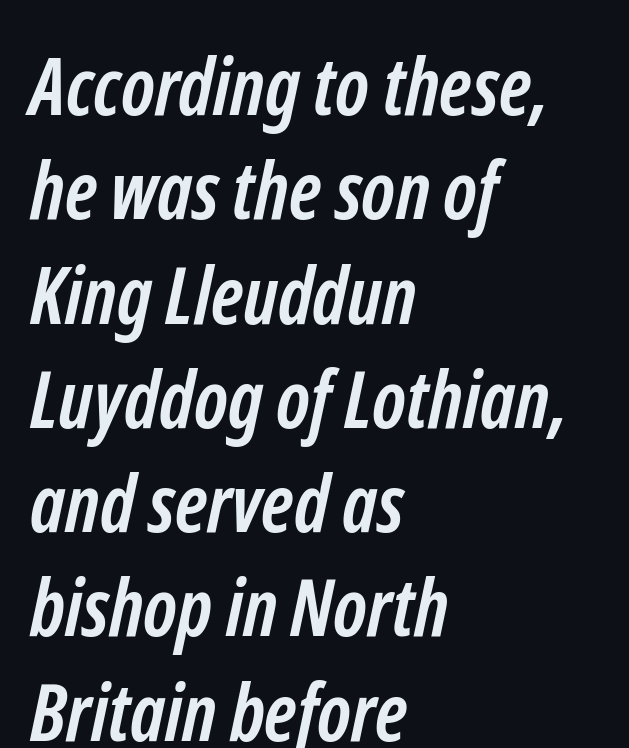
{"serif": "no", "bold": "yes", "weight": "semibold", "width": "condensed", "stroke_contrast": "low", "x_height": "medium", "monospaced": "no", "underline": "no", "align": "left", "line_spacing": "normal", "line_spacing_ratio": 1.32, "letter_spacing": "normal", "letter_spacing_em": 0.0, "glyph_px": 79}
